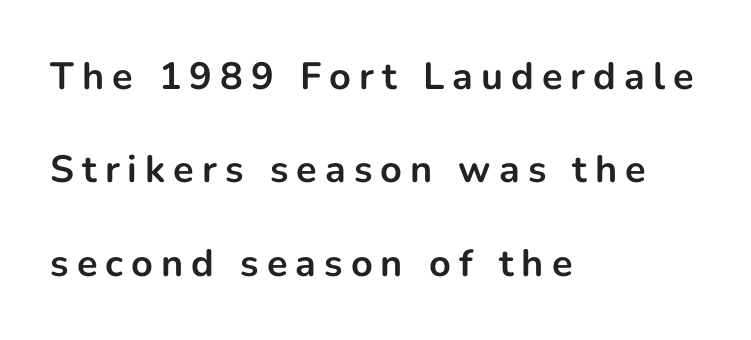
{"serif": "no", "italic": "no", "bold": "yes", "weight": "bold", "width": "normal", "stroke_contrast": "low", "x_height": "medium", "monospaced": "no", "underline": "no", "align": "left", "line_spacing": "loose", "line_spacing_ratio": 2.46, "letter_spacing": "wide", "letter_spacing_em": 0.21, "glyph_px": 38}
